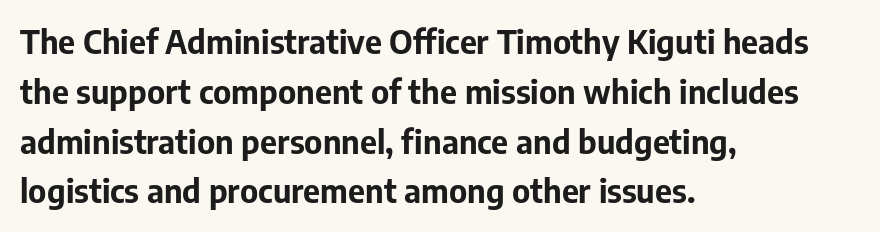
This sample uses an upright cut, with every glyph sitting square on the baseline. Grotesque or geometric, the face here clearly has no serifs. This rendering features lettering with no underline. A full-strength bold gives these letters their thick strokes. Think of a printed novel: that variable character pitch is what you see here. The text block is weighted toward the left margin, trailing off unevenly rightward.
